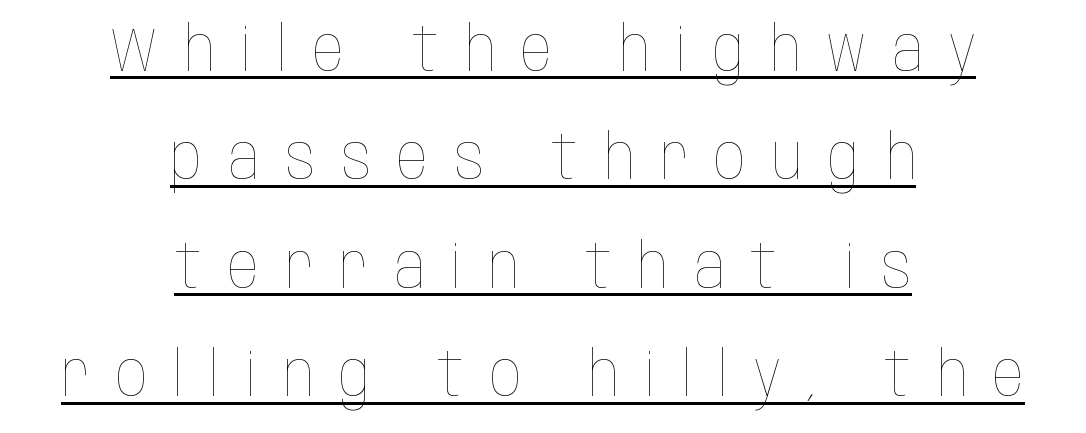
Q: Is the text bold? A: No.
Q: Is the text italic (slanted)? A: No, it is upright.
Q: Is the text underlined? A: Yes.
Q: How is the paragraph aligned? A: Centered.
Q: Is the spacing between letters normal or unusually wide? A: Unusually wide.
Q: Width (condensed, normal, or wide)? A: Condensed.
Q: Stroke contrast? A: Low.
Q: x-height? A: Large.
Q: Monospaced? A: No.
